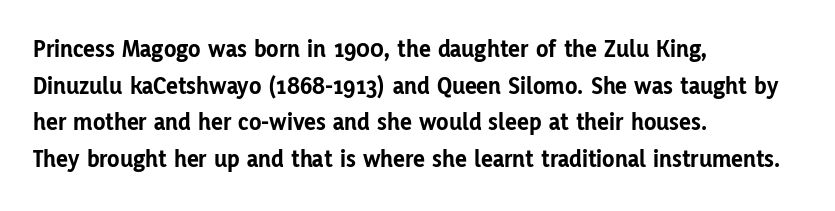
The image shows 25 px bold type, upright; set left-aligned, normal line spacing (1.47x), normal letter spacing, not underlined.
